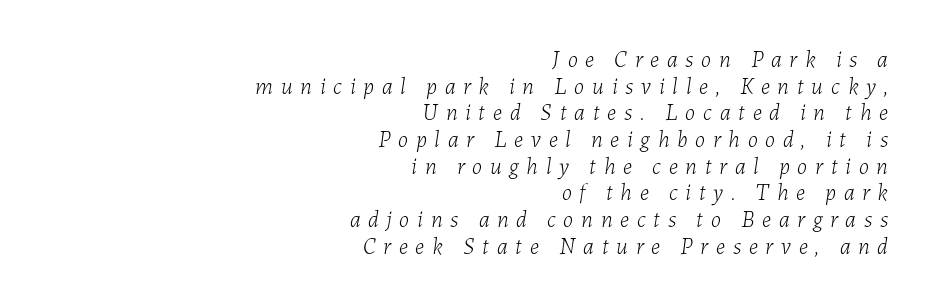
The image shows 23 px text type, italic (leaning right); set right-aligned, line spacing 1.16x, unusually wide letter spacing (+0.34 em), not underlined.
